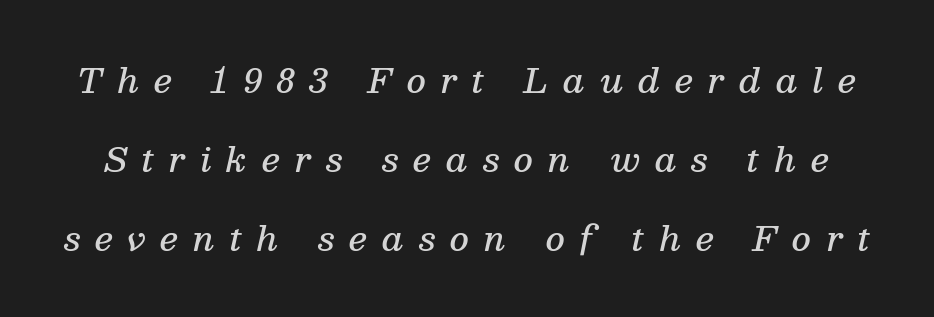
The font is running at a semibold setting, under full bold. Compared with typical paragraphs, the rows here are farther apart. In terms of letterform style, serifs are clearly present. Emphasis-style slanted type is in use. These lines are rendered in a variable-pitch font. The type is letterspaced generously, with wide tracking.
